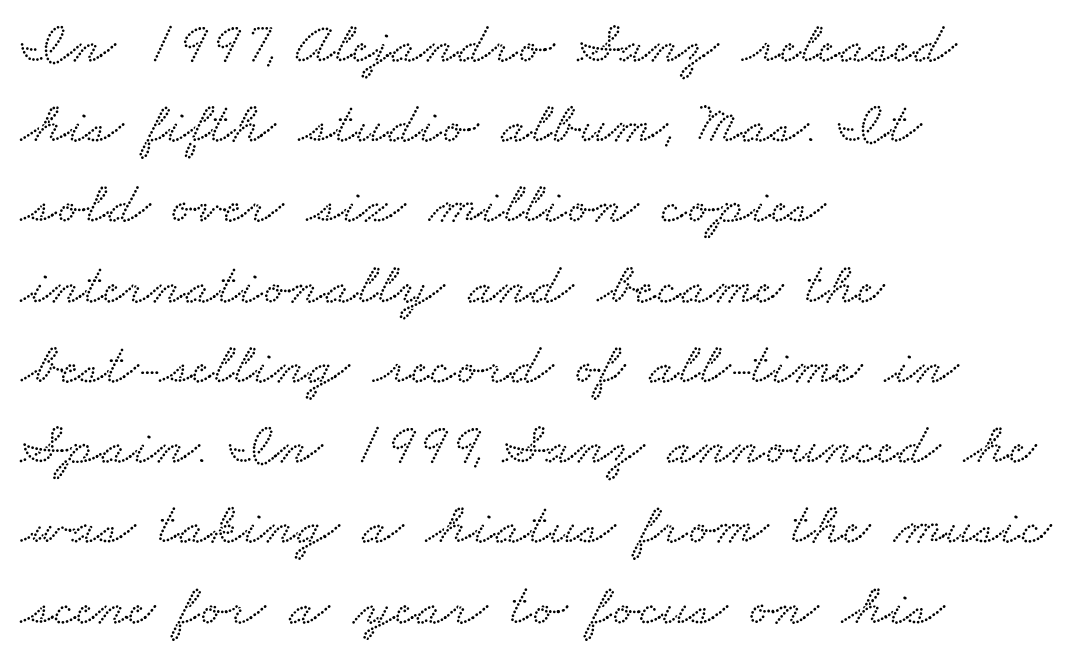
The tracking reads as untouched default to a designer's eye. The words here are not underlined. Varying glyph widths throughout — classic text-font behaviour. The ragged edge is on the right, which tells us the setting is flush left. Regarding leading, the lines here are spaced in the standard way. Examine the stroke ends and you'll spot serifs.
